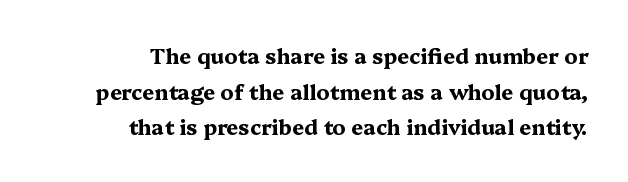
The image shows 21 px bold type, upright; set right-aligned, normal line spacing (1.7x), normal letter spacing, not underlined.
